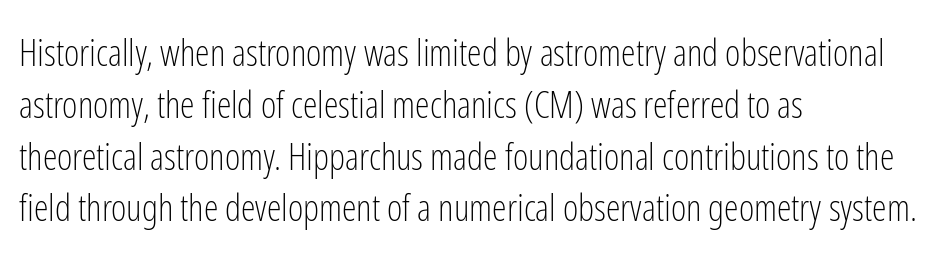
Q: Is the text bold? A: No.
Q: Is the text italic (slanted)? A: No, it is upright.
Q: Is the typeface a serif or a sans-serif typeface? A: Sans-serif.
Q: Is the text underlined? A: No.
Q: How is the paragraph aligned? A: Left-aligned.
Q: Is the spacing between letters normal or unusually wide? A: Normal.
Q: Is the spacing between lines tight, normal or loose? A: Normal.
Q: Width (condensed, normal, or wide)? A: Condensed.
Q: Stroke contrast? A: Low.
Q: x-height? A: Medium.
Q: Monospaced? A: No.
